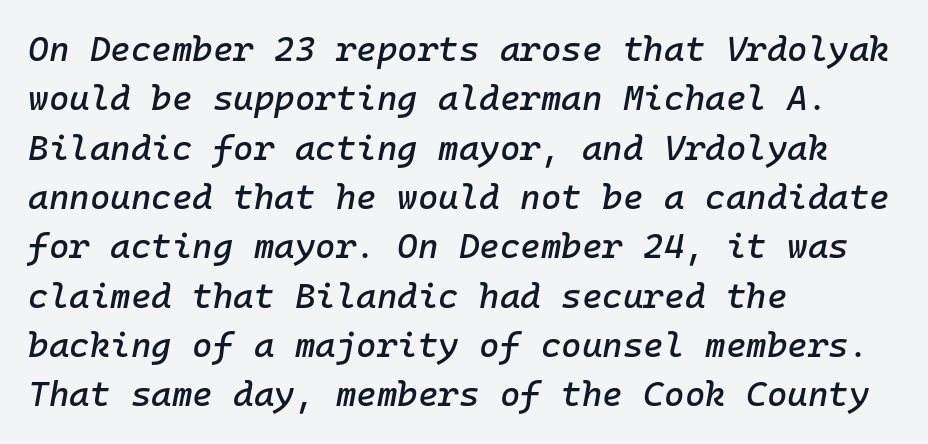
Tracking here is standard; glyphs follow each other at the usual distance. The glyphs look as if they've been sheared to an angle. Alignment: flush left. Quick note: underline off.
